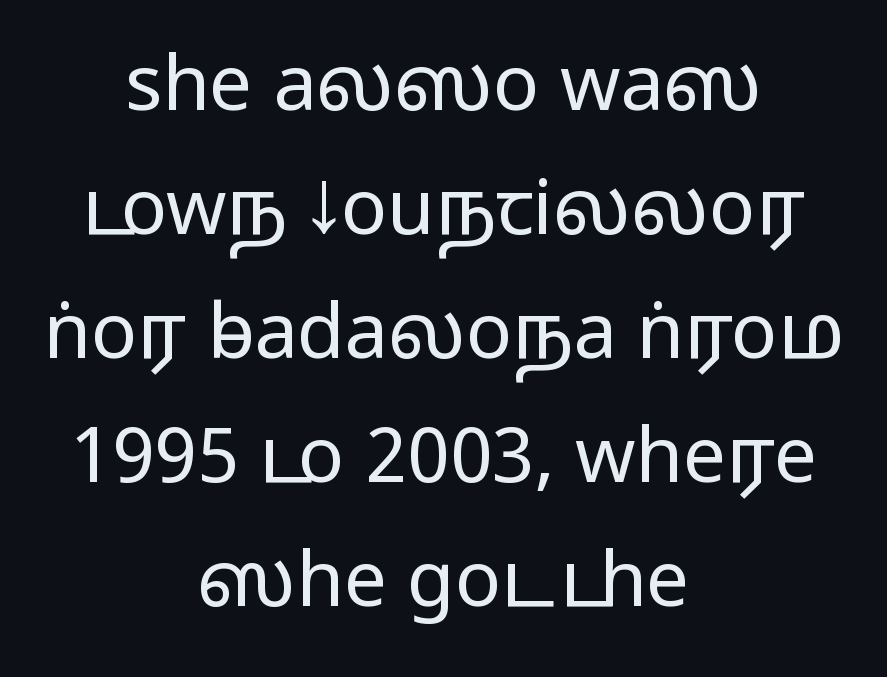
{"serif": "no", "italic": "no", "bold": "no", "weight": "regular", "width": "wide", "stroke_contrast": "low", "x_height": "medium", "monospaced": "no", "underline": "no", "align": "center", "line_spacing": "normal", "line_spacing_ratio": 1.61, "letter_spacing": "normal", "letter_spacing_em": 0.0, "glyph_px": 77}
